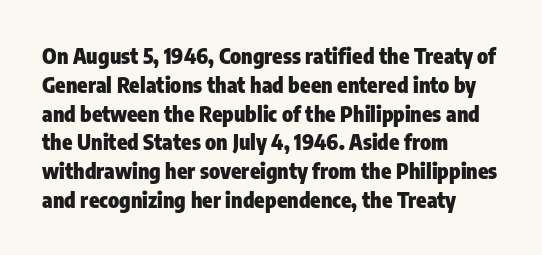
Q: Is the text bold? A: Yes.
Q: Is the text italic (slanted)? A: No, it is upright.
Q: Is the text underlined? A: No.
Q: How is the paragraph aligned? A: Left-aligned.
Q: Is the spacing between letters normal or unusually wide? A: Normal.
Q: Is the spacing between lines tight, normal or loose? A: Normal.
